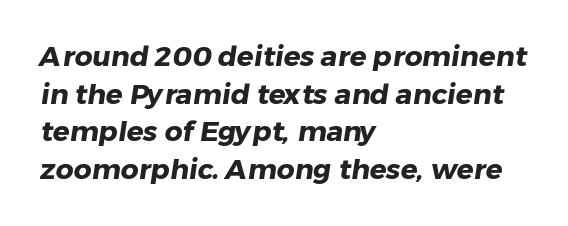
{"serif": "no", "bold": "yes", "weight": "heavy", "width": "normal", "stroke_contrast": "low", "x_height": "medium", "monospaced": "no", "underline": "no", "align": "left", "line_spacing": "normal", "line_spacing_ratio": 1.34, "letter_spacing": "normal", "letter_spacing_em": 0.0, "glyph_px": 28}
